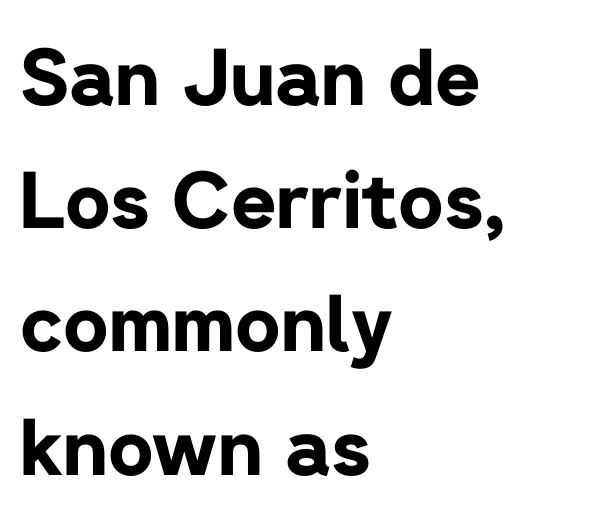
{"serif": "no", "italic": "no", "bold": "yes", "weight": "bold", "width": "normal", "stroke_contrast": "low", "x_height": "medium", "monospaced": "no", "underline": "no", "align": "left", "line_spacing": "normal", "line_spacing_ratio": 1.58, "letter_spacing": "normal", "letter_spacing_em": 0.0, "glyph_px": 78}
